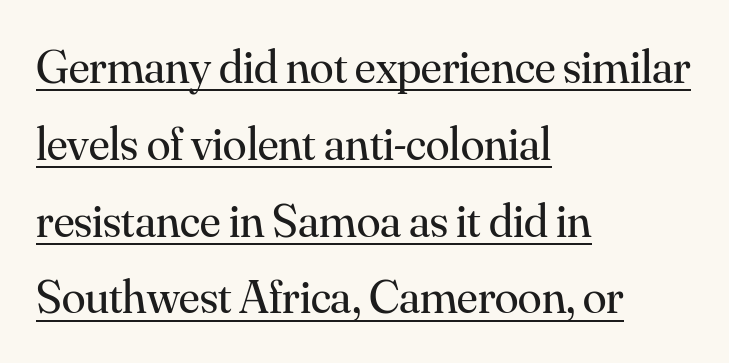
The image shows 48 px regular-weight serif type, upright; set left-aligned, normal line spacing (1.6x), normal letter spacing, underlined; medium stroke contrast and a small x-height.
